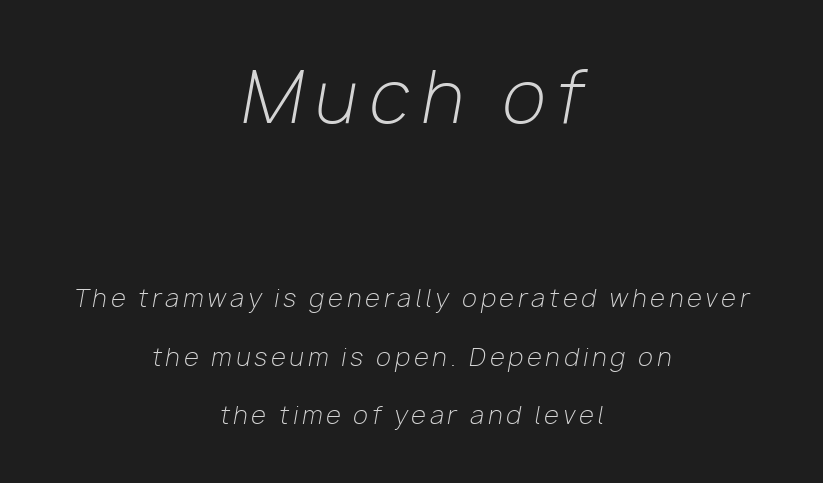
The image shows 71 px light type, italic (leaning right); set centered, loose line spacing (2.45x), not underlined; the first (top) block is 2.96x larger; low stroke contrast and a medium x-height.
